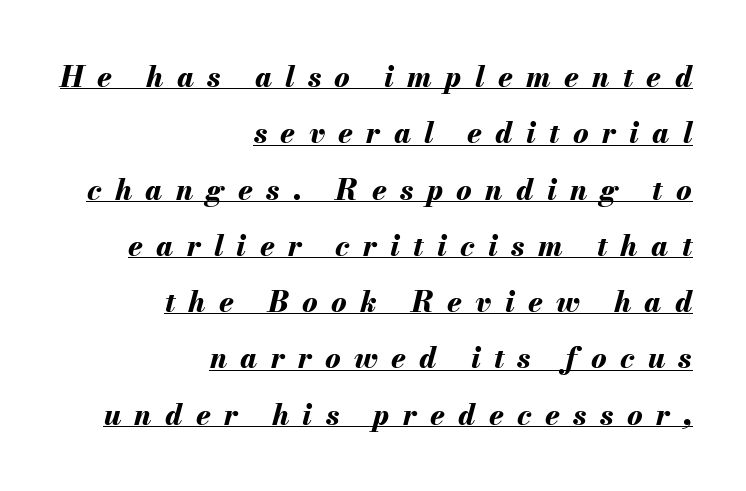
{"italic": "yes", "lean": "right", "slant_degrees": 13, "bold": "yes", "weight": "bold", "width": "normal", "stroke_contrast": "medium", "x_height": "small", "monospaced": "no", "underline": "yes", "align": "right", "line_spacing": "loose", "line_spacing_ratio": 1.94, "letter_spacing": "wide", "letter_spacing_em": 0.46, "glyph_px": 29}
